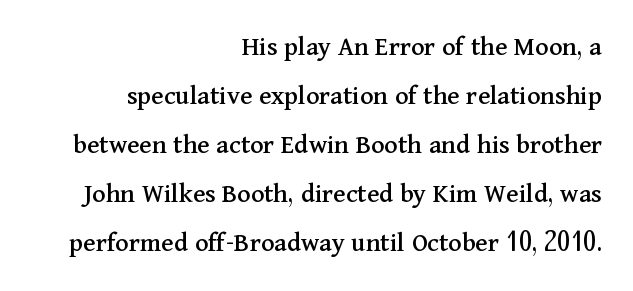
Q: Is the text italic (slanted)? A: No, it is upright.
Q: Is the typeface a serif or a sans-serif typeface? A: Serif.
Q: Is the text underlined? A: No.
Q: How is the paragraph aligned? A: Right-aligned.
Q: Is the spacing between letters normal or unusually wide? A: Normal.
Q: Width (condensed, normal, or wide)? A: Normal.
Q: Stroke contrast? A: Medium.
Q: x-height? A: Medium.
Q: Monospaced? A: No.
